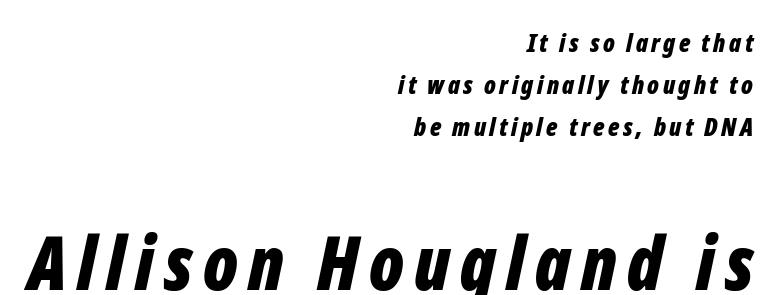
The image shows 74 px bold, condensed type, italic (leaning right); set right-aligned, normal line spacing (1.68x), not underlined; the second (bottom) block is 2.96x larger; low stroke contrast and a medium x-height.
